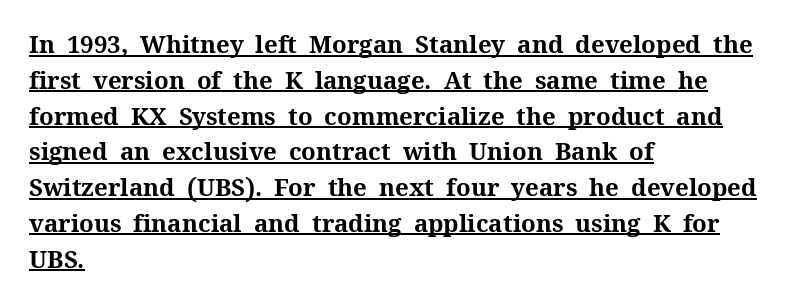
{"italic": "no", "bold": "yes", "underline": "yes", "align": "left", "line_spacing": "normal", "line_spacing_ratio": 1.49, "letter_spacing": "normal", "letter_spacing_em": 0.0, "glyph_px": 24}
